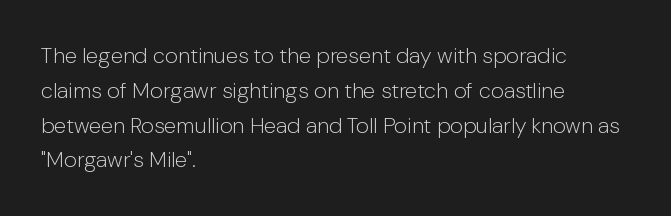
{"italic": "no", "bold": "no", "underline": "no", "align": "left", "line_spacing": "normal", "line_spacing_ratio": 1.58, "letter_spacing": "normal", "letter_spacing_em": 0.0, "glyph_px": 22}
